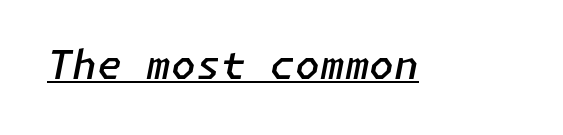
Q: Is the text bold? A: Semi-bold.
Q: Is the text italic (slanted)? A: Yes, it leans right by about 11 degrees.
Q: Is the text underlined? A: Yes.
Q: Is the spacing between letters normal or unusually wide? A: Normal.
Q: Width (condensed, normal, or wide)? A: Normal.
Q: Stroke contrast? A: Low.
Q: x-height? A: Medium.
